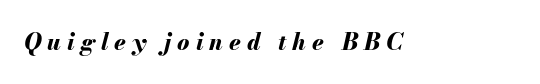
Q: Is the text bold? A: Yes.
Q: Is the text italic (slanted)? A: Yes, it leans right by about 13 degrees.
Q: Is the text underlined? A: No.
Q: Is the spacing between letters normal or unusually wide? A: Unusually wide.
